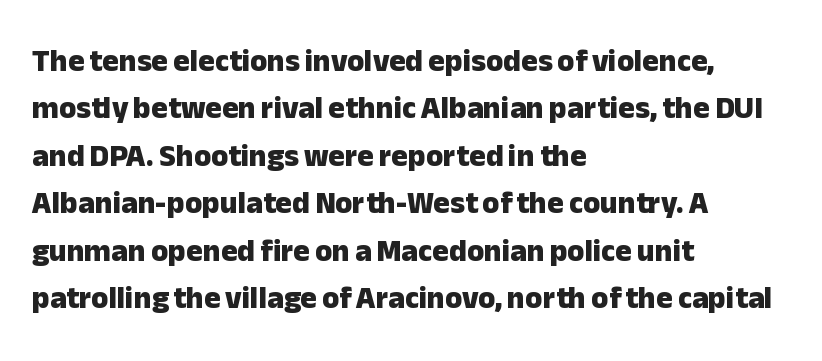
Q: Is the text bold? A: Yes.
Q: Is the text italic (slanted)? A: No, it is upright.
Q: Is the typeface a serif or a sans-serif typeface? A: Sans-serif.
Q: Is the text underlined? A: No.
Q: How is the paragraph aligned? A: Left-aligned.
Q: Is the spacing between letters normal or unusually wide? A: Normal.
Q: Is the spacing between lines tight, normal or loose? A: Normal.
Q: Width (condensed, normal, or wide)? A: Normal.
Q: Stroke contrast? A: Low.
Q: x-height? A: Medium.
Q: Monospaced? A: No.
